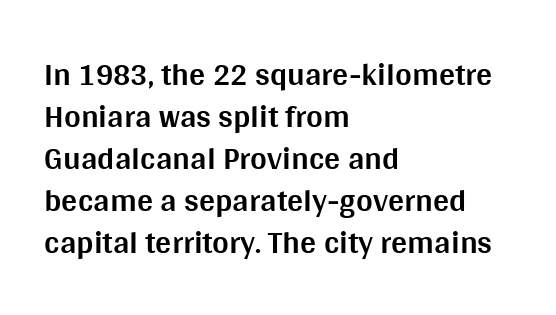
The image shows 32 px bold sans-serif type, upright; set left-aligned, normal line spacing (1.31x), normal letter spacing, not underlined; medium stroke contrast and a large x-height.
